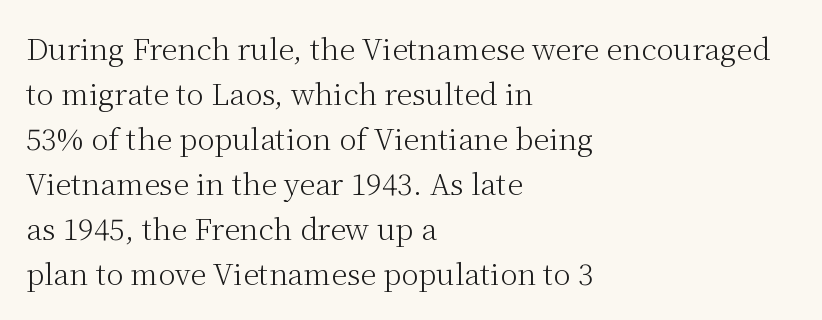
{"serif": "yes", "italic": "no", "bold": "no", "weight": "light", "width": "normal", "stroke_contrast": "medium", "x_height": "medium", "monospaced": "no", "underline": "no", "align": "left", "line_spacing": "normal", "line_spacing_ratio": 1.55, "letter_spacing": "normal", "letter_spacing_em": 0.0, "glyph_px": 29}
